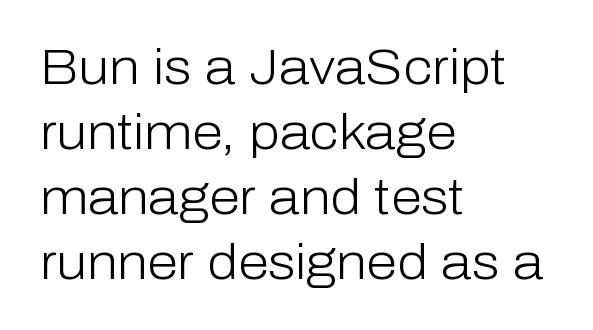
Q: Is the text bold? A: No.
Q: Is the text italic (slanted)? A: No, it is upright.
Q: Is the typeface a serif or a sans-serif typeface? A: Sans-serif.
Q: Is the text underlined? A: No.
Q: How is the paragraph aligned? A: Left-aligned.
Q: Is the spacing between letters normal or unusually wide? A: Normal.
Q: Is the spacing between lines tight, normal or loose? A: Normal.
Q: Width (condensed, normal, or wide)? A: Normal.
Q: Stroke contrast? A: Low.
Q: x-height? A: Medium.
Q: Monospaced? A: No.
